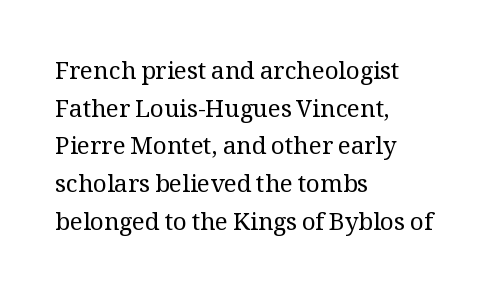
{"italic": "no", "bold": "no", "underline": "no", "align": "left", "line_spacing": "normal", "line_spacing_ratio": 1.57, "letter_spacing": "normal", "letter_spacing_em": 0.0, "glyph_px": 24}
